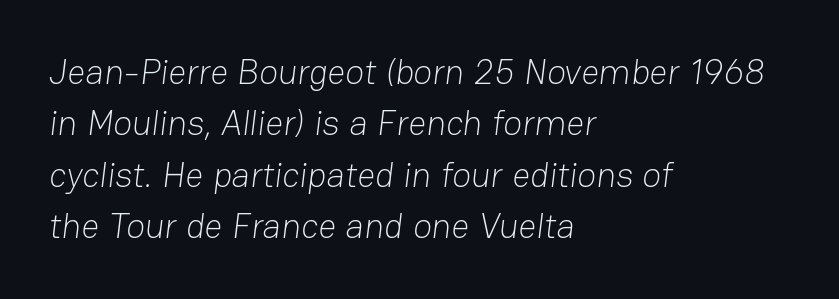
{"serif": "no", "bold": "no", "weight": "light", "width": "normal", "stroke_contrast": "low", "x_height": "medium", "monospaced": "no", "underline": "no", "align": "left", "line_spacing": "normal", "line_spacing_ratio": 1.47, "letter_spacing": "normal", "letter_spacing_em": 0.0, "glyph_px": 35}
